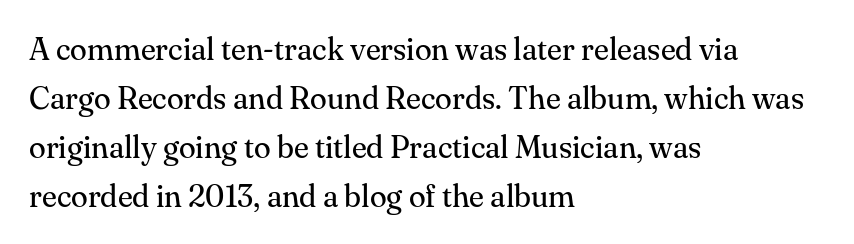
The image shows 31 px regular-weight serif type, upright; set left-aligned, normal line spacing (1.58x), normal letter spacing, not underlined; medium stroke contrast and a small x-height.
